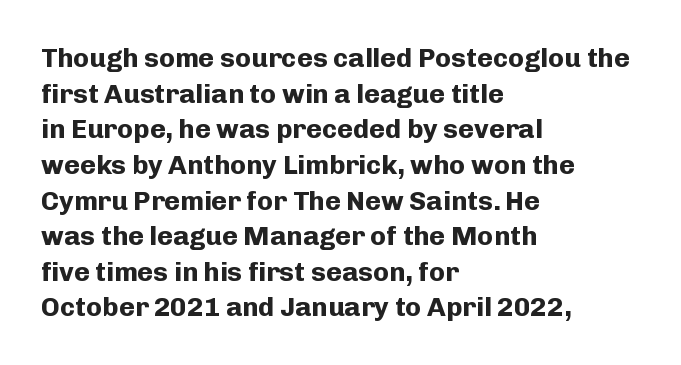
Q: Is the text bold? A: Yes.
Q: Is the text italic (slanted)? A: No, it is upright.
Q: Is the text underlined? A: No.
Q: How is the paragraph aligned? A: Left-aligned.
Q: Is the spacing between letters normal or unusually wide? A: Normal.
Q: Is the spacing between lines tight, normal or loose? A: Normal.
